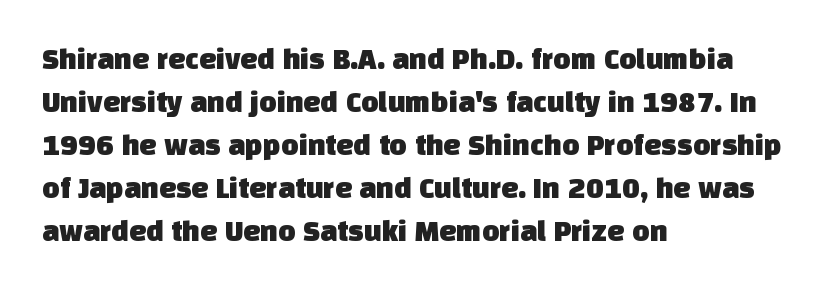
Q: Is the typeface a serif or a sans-serif typeface? A: Sans-serif.
Q: Is the text underlined? A: No.
Q: How is the paragraph aligned? A: Left-aligned.
Q: Is the spacing between letters normal or unusually wide? A: Normal.
Q: Is the spacing between lines tight, normal or loose? A: Normal.
Q: Width (condensed, normal, or wide)? A: Normal.
Q: Stroke contrast? A: Low.
Q: x-height? A: Large.
Q: Monospaced? A: No.
